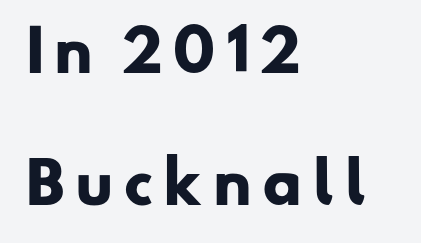
Q: Is the text bold? A: Yes.
Q: Is the typeface a serif or a sans-serif typeface? A: Sans-serif.
Q: Is the text underlined? A: No.
Q: How is the paragraph aligned? A: Left-aligned.
Q: Is the spacing between lines tight, normal or loose? A: Loose.
Q: Width (condensed, normal, or wide)? A: Normal.
Q: Stroke contrast? A: Low.
Q: x-height? A: Small.
Q: Monospaced? A: No.
